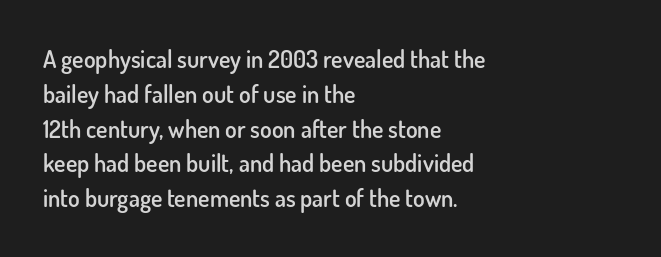
{"italic": "no", "bold": "semi", "underline": "no", "align": "left", "line_spacing": "normal", "line_spacing_ratio": 1.45, "letter_spacing": "normal", "letter_spacing_em": 0.0, "glyph_px": 24}
